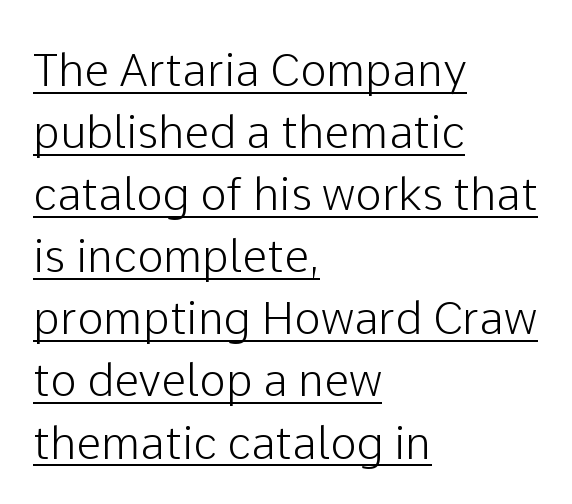
Q: Is the text italic (slanted)? A: No, it is upright.
Q: Is the typeface a serif or a sans-serif typeface? A: Sans-serif.
Q: Is the text underlined? A: Yes.
Q: How is the paragraph aligned? A: Left-aligned.
Q: Is the spacing between letters normal or unusually wide? A: Normal.
Q: Is the spacing between lines tight, normal or loose? A: Normal.
Q: Width (condensed, normal, or wide)? A: Normal.
Q: Stroke contrast? A: Low.
Q: x-height? A: Medium.
Q: Monospaced? A: No.
